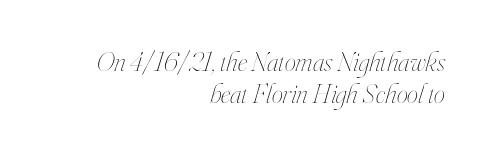
The image shows 28 px thin, condensed type, italic (leaning right); set right-aligned, tight line spacing (1.14x), normal letter spacing, not underlined; high stroke contrast and a small x-height.
